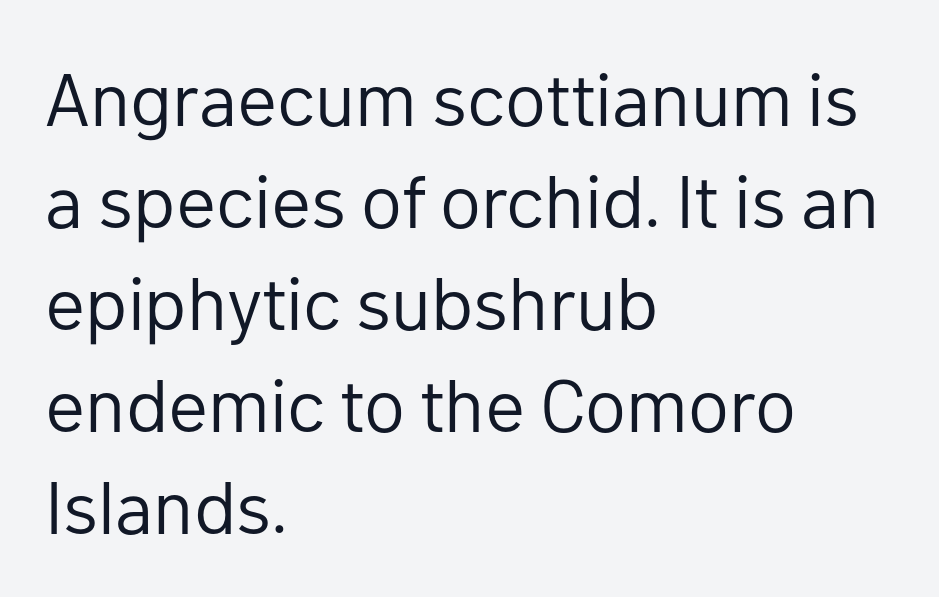
Q: Is the text bold? A: No.
Q: Is the text italic (slanted)? A: No, it is upright.
Q: Is the typeface a serif or a sans-serif typeface? A: Sans-serif.
Q: Is the text underlined? A: No.
Q: How is the paragraph aligned? A: Left-aligned.
Q: Is the spacing between letters normal or unusually wide? A: Normal.
Q: Is the spacing between lines tight, normal or loose? A: Normal.
Q: Width (condensed, normal, or wide)? A: Normal.
Q: Stroke contrast? A: Low.
Q: x-height? A: Medium.
Q: Monospaced? A: No.
